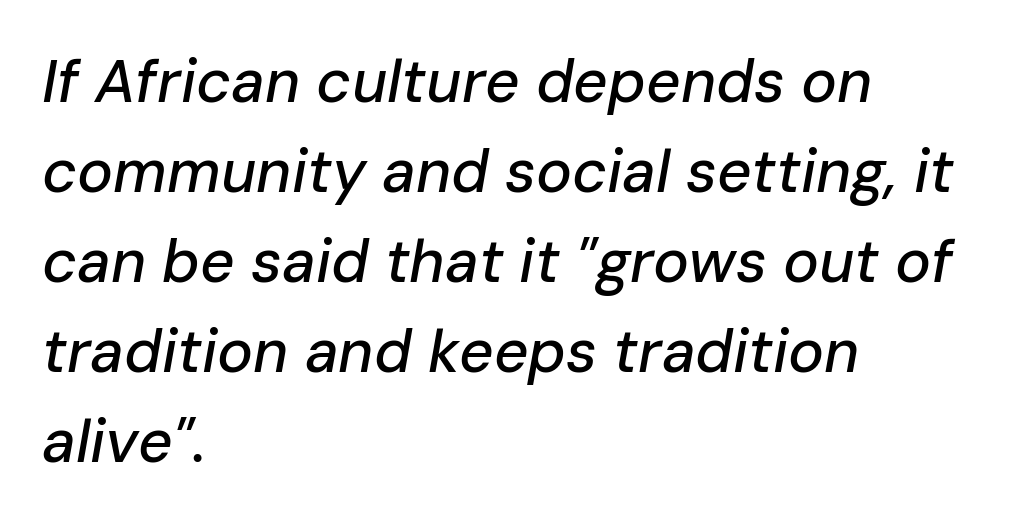
The image shows 60 px text type, italic (leaning right); set left-aligned, normal line spacing (1.5x), normal letter spacing, not underlined; low stroke contrast and a medium x-height.
